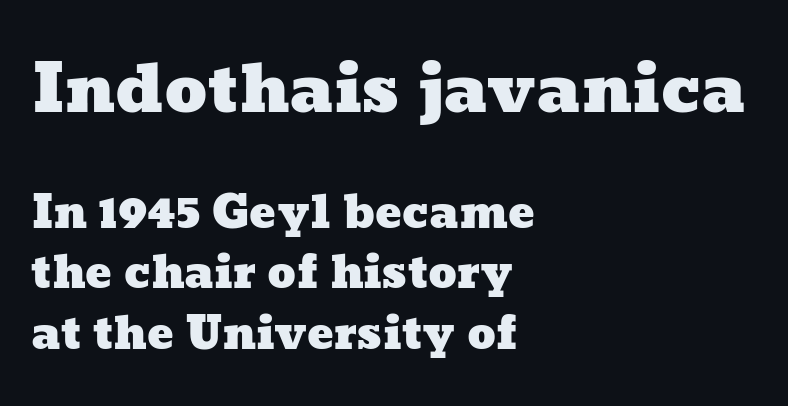
The image shows 66 px wide type; set left-aligned, normal line spacing (1.37x), normal letter spacing, not underlined; the first (top) block is 1.5x larger; low stroke contrast and a medium x-height.
